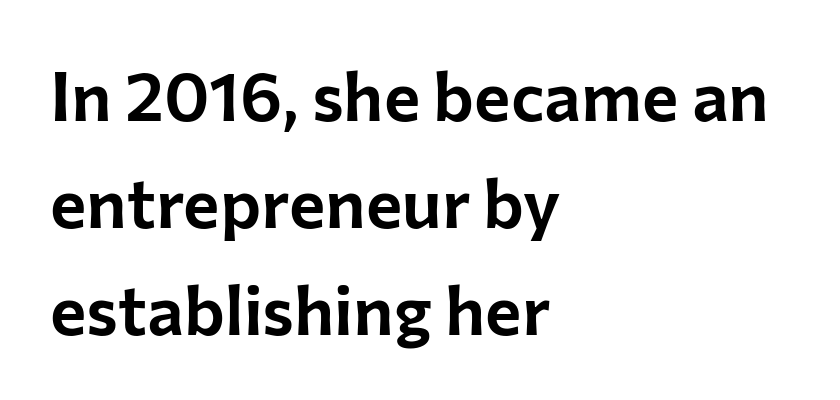
The image shows 69 px sans-serif type, upright; set left-aligned, normal line spacing (1.55x), normal letter spacing, not underlined; low stroke contrast and a medium x-height.
